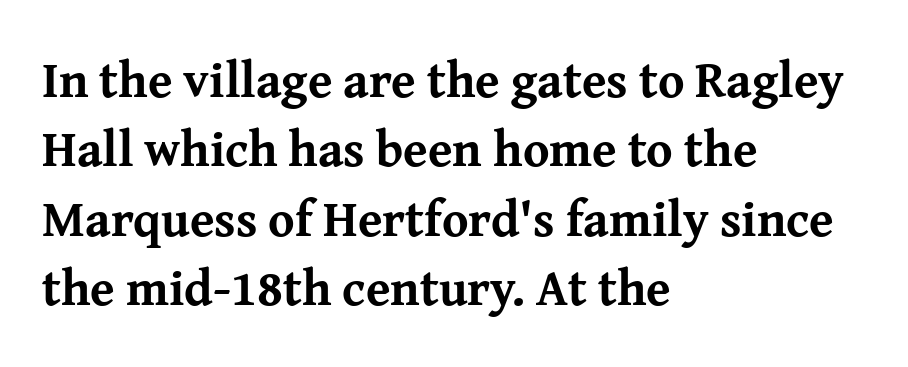
{"serif": "yes", "italic": "no", "bold": "yes", "weight": "bold", "width": "normal", "stroke_contrast": "medium", "x_height": "medium", "monospaced": "no", "underline": "no", "align": "left", "line_spacing": "normal", "line_spacing_ratio": 1.39, "letter_spacing": "normal", "letter_spacing_em": 0.0, "glyph_px": 50}
